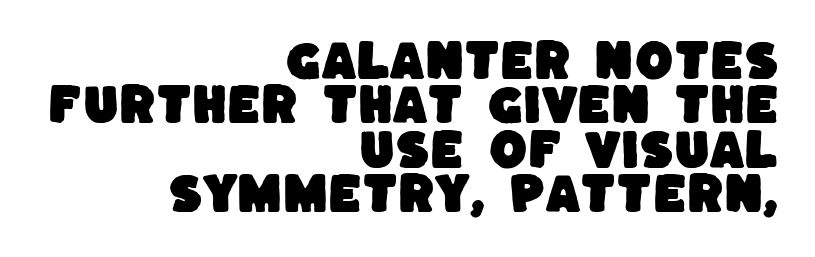
Nothing sits at the stroke ends, so this counts as sans-serif. Horizontal alignment here is rightward, an uncommon choice for prose. Caption: standard tracking, unaltered. Type without underlining. Each letter keeps its own natural width here, so spacing adapts to shape.
